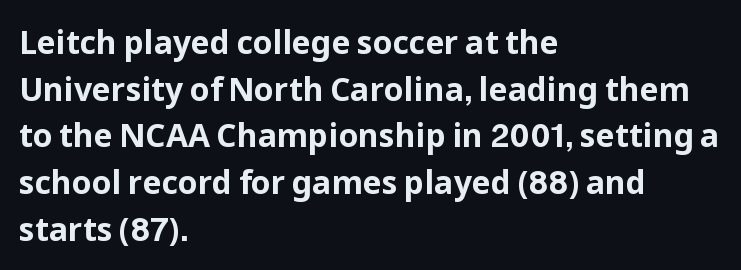
{"serif": "no", "italic": "no", "bold": "yes", "weight": "bold", "width": "normal", "stroke_contrast": "low", "x_height": "medium", "monospaced": "no", "underline": "no", "align": "left", "line_spacing": "normal", "line_spacing_ratio": 1.46, "letter_spacing": "normal", "letter_spacing_em": 0.0, "glyph_px": 32}
